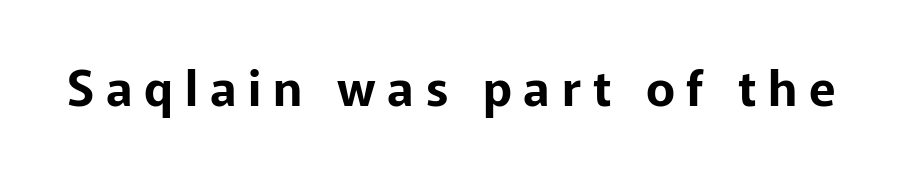
Here the designer chose a conventional face with non-uniform glyph widths. Quick note: not italic, upright. Quick note: underline off. The tracking reads as deliberately expanded to a designer's eye. What kind of face is this? One without serifs — a sans.
